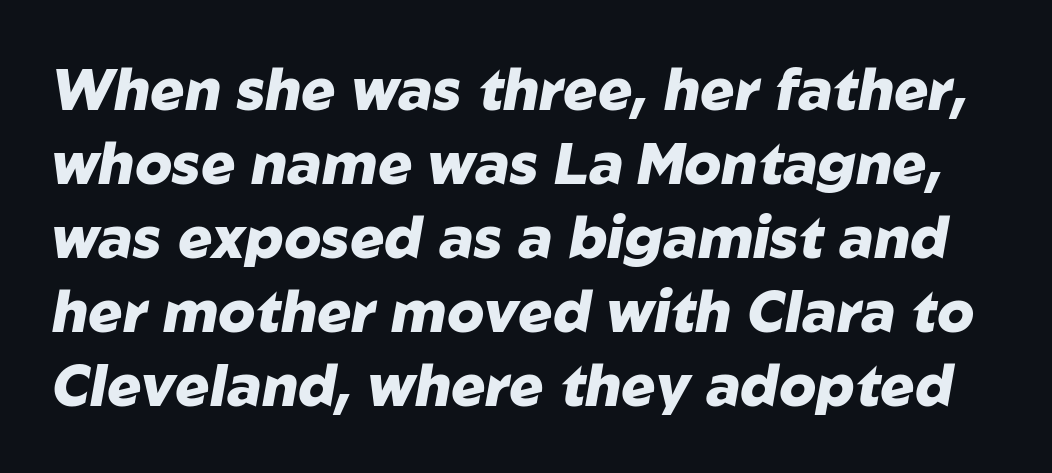
Q: Is the text bold? A: Yes.
Q: Is the text italic (slanted)? A: Yes, it leans right by about 10 degrees.
Q: Is the text underlined? A: No.
Q: Is the spacing between letters normal or unusually wide? A: Normal.
Q: Is the spacing between lines tight, normal or loose? A: Normal.
Q: Width (condensed, normal, or wide)? A: Normal.
Q: Stroke contrast? A: Low.
Q: x-height? A: Medium.
Q: Monospaced? A: No.
